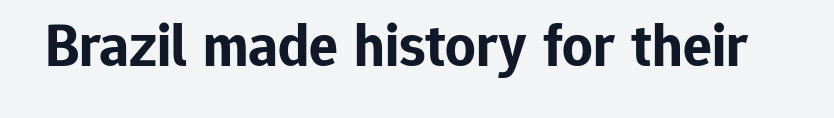
Does extra space separate the letters? No, they use regular spacing. Are there feet on the stems? There aren't — it's a sans. Here the designer chose a conventional face with non-uniform glyph widths. Letters rest on an invisible, unmarked baseline. The letters stand upright; this is a roman face.
